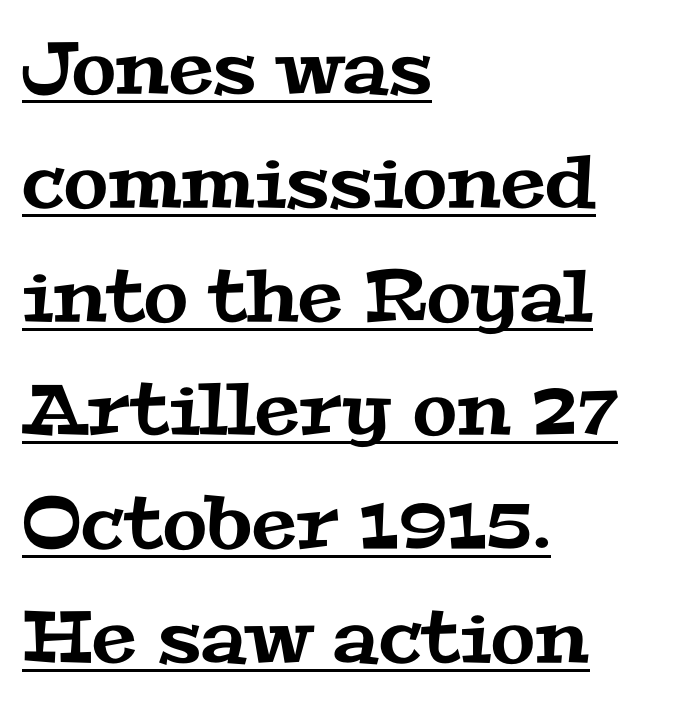
Q: Is the typeface a serif or a sans-serif typeface? A: Serif.
Q: Is the text underlined? A: Yes.
Q: How is the paragraph aligned? A: Left-aligned.
Q: Is the spacing between letters normal or unusually wide? A: Normal.
Q: Is the spacing between lines tight, normal or loose? A: Normal.
Q: Width (condensed, normal, or wide)? A: Wide.
Q: Stroke contrast? A: Medium.
Q: x-height? A: Medium.
Q: Monospaced? A: No.
